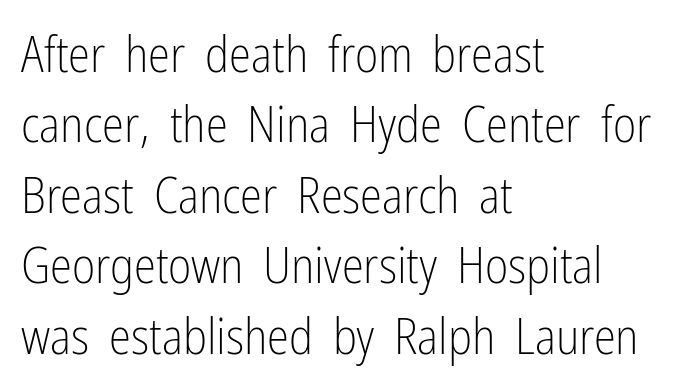
The image shows 50 px light, condensed sans-serif type, upright; set left-aligned, normal line spacing (1.41x), normal letter spacing, not underlined; low stroke contrast and a medium x-height.
